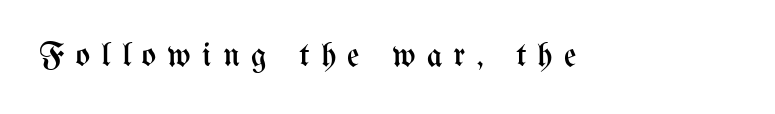
Is this a fixed-width face? No — the glyphs have proportional, varying widths. The strokes carry an ordinary text weight at most. The gaps between neighbouring characters are conspicuously large. Does the lettering tilt? It doesn't — this is upright. Lines of text with bare space underneath.
